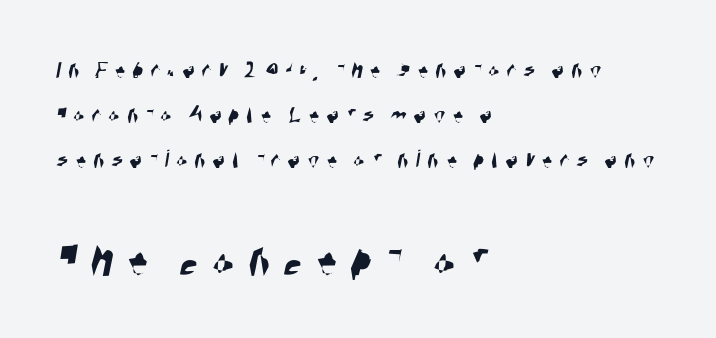
Descenders hang freely into open space. Here the glyphs are tracked loosely, breaking word shapes into spaced letters. The face used here is proportionally spaced, like ordinary book or web type. This rendering employs a face without finishing strokes, i.e., a sans-serif. The lower block of text is set noticeably larger than the block above it.
